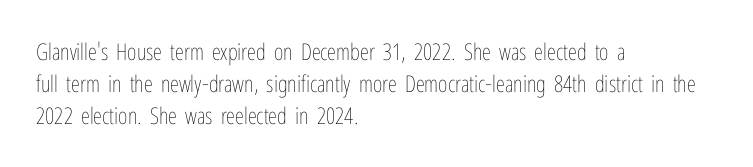
Caption: standard tracking, unaltered. Does the leading feel generous? No, just average. The lines are quadded left. Check the space under the baseline: it is left empty.
